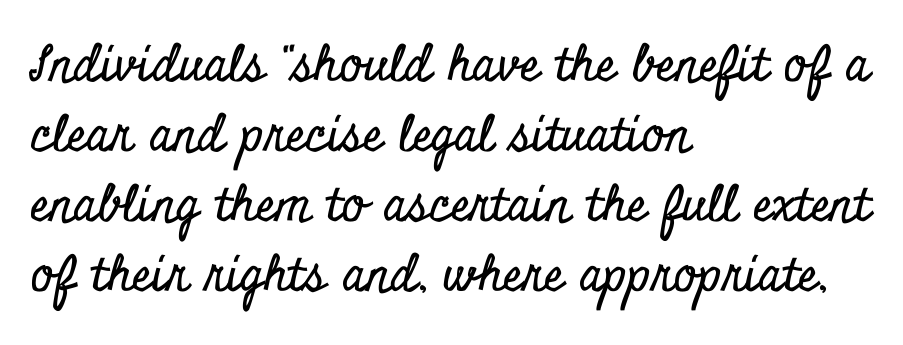
Q: Is the text italic (slanted)? A: Yes.
Q: Is the typeface a serif or a sans-serif typeface? A: Serif.
Q: Is the text underlined? A: No.
Q: How is the paragraph aligned? A: Left-aligned.
Q: Is the spacing between letters normal or unusually wide? A: Normal.
Q: Is the spacing between lines tight, normal or loose? A: Normal.
Q: Width (condensed, normal, or wide)? A: Condensed.
Q: Stroke contrast? A: Low.
Q: x-height? A: Small.
Q: Monospaced? A: No.
